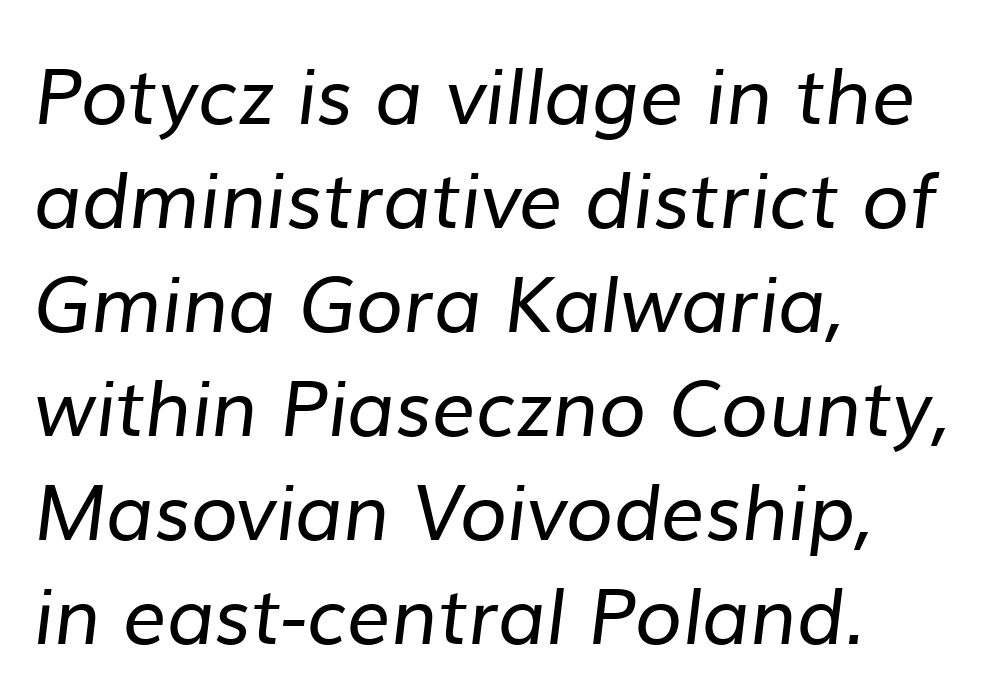
{"serif": "no", "bold": "no", "weight": "regular", "width": "normal", "stroke_contrast": "low", "x_height": "medium", "monospaced": "no", "underline": "no", "align": "left", "line_spacing": "normal", "line_spacing_ratio": 1.35, "letter_spacing": "normal", "letter_spacing_em": 0.0, "glyph_px": 77}
